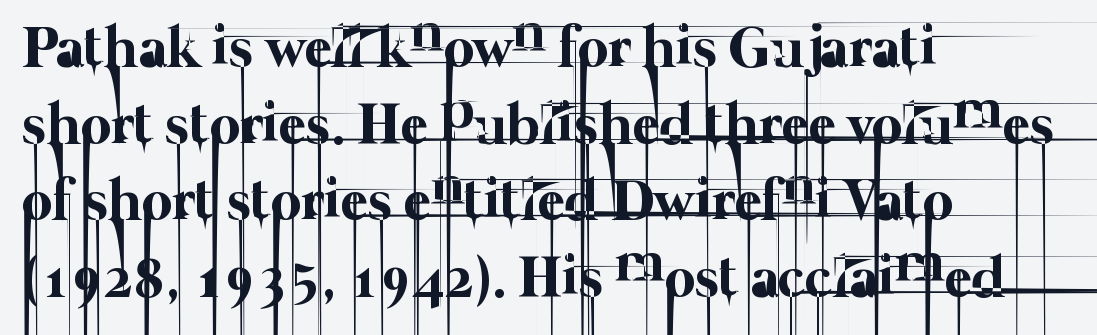
The image shows 59 px thin type; set left-aligned, normal line spacing (1.3x), normal letter spacing, not underlined; low stroke contrast and a medium x-height.
